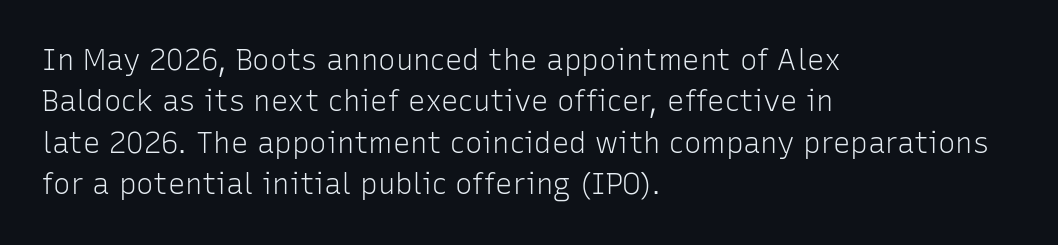
{"serif": "no", "italic": "no", "bold": "no", "weight": "light", "width": "normal", "stroke_contrast": "low", "x_height": "medium", "monospaced": "no", "underline": "no", "align": "left", "line_spacing": "normal", "line_spacing_ratio": 1.43, "letter_spacing": "normal", "letter_spacing_em": 0.0, "glyph_px": 29}
